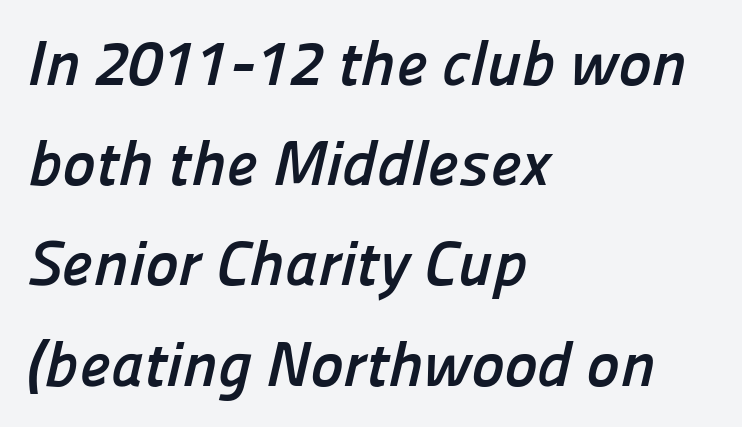
Underline: absent. One glance says typical: line gaps are just what's usual. Spacing verdict: proportional, widths tailored to each character. Weight: bold.
